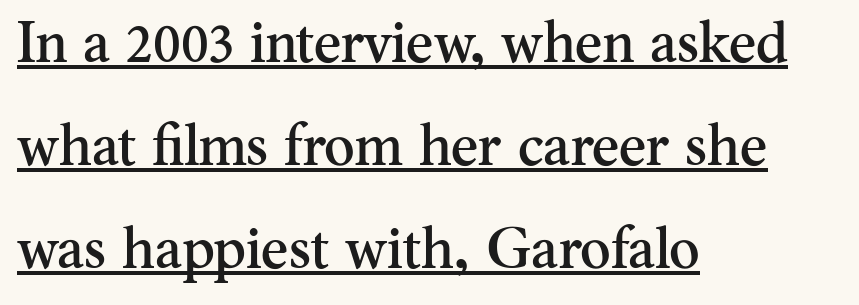
Q: Is the text italic (slanted)? A: No, it is upright.
Q: Is the typeface a serif or a sans-serif typeface? A: Serif.
Q: Is the text underlined? A: Yes.
Q: How is the paragraph aligned? A: Left-aligned.
Q: Is the spacing between letters normal or unusually wide? A: Normal.
Q: Width (condensed, normal, or wide)? A: Normal.
Q: Stroke contrast? A: Medium.
Q: x-height? A: Small.
Q: Monospaced? A: No.
